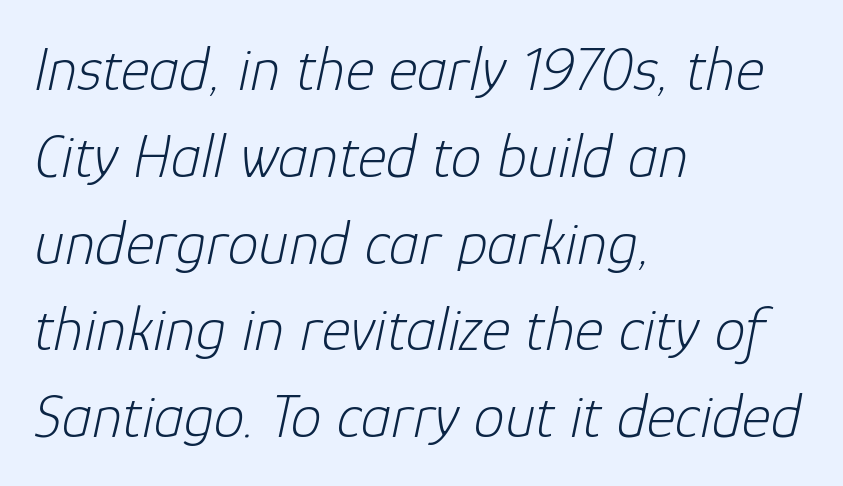
The image shows 62 px light type, italic (leaning right); set left-aligned, normal line spacing (1.4x), normal letter spacing, not underlined; low stroke contrast and a medium x-height.
